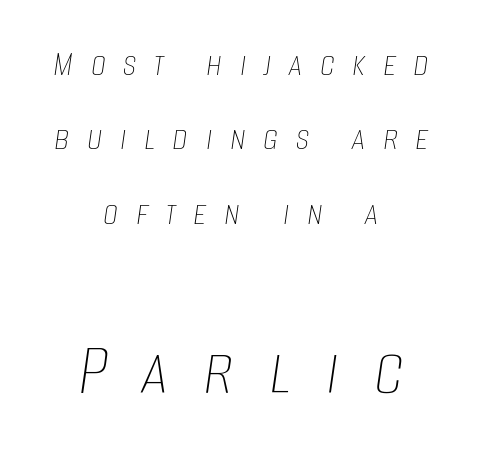
Q: Is the text bold? A: No.
Q: Is the text italic (slanted)? A: Yes, it leans right by about 8 degrees.
Q: Is the text underlined? A: No.
Q: How is the paragraph aligned? A: Centered.
Q: Is the spacing between letters normal or unusually wide? A: Unusually wide.
Q: Is the spacing between lines tight, normal or loose? A: Loose.
Q: Which block of text is set in a larger size, the first (top) or the second (bottom)? A: The second (bottom) one.
Q: Width (condensed, normal, or wide)? A: Condensed.
Q: Stroke contrast? A: Low.
Q: x-height? A: Large.
Q: Monospaced? A: No.
